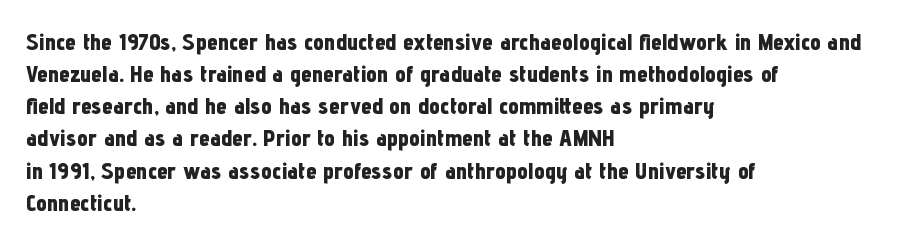
The image shows 24 px bold type, upright; set left-aligned, normal line spacing (1.34x), normal letter spacing, not underlined.
